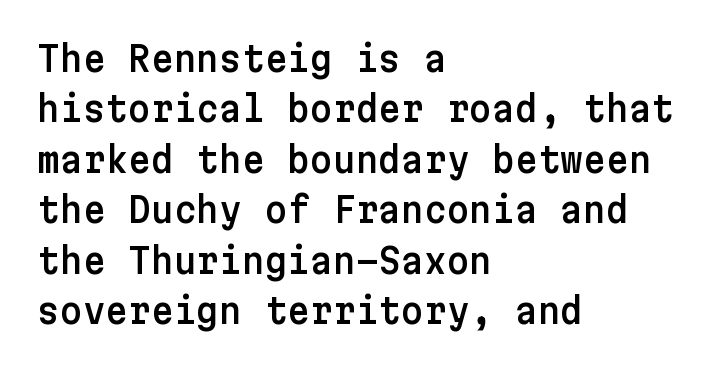
What stands out about the letter spacing? Nothing — it is the standard amount. Each letter's strokes conclude bluntly, with no projecting serifs. Left-aligned paragraph, ragged on the right. Descenders are the only things crossing below the line. The axis of the letterforms is exactly vertical. Students, observe: this is what conventionally led text looks like.
